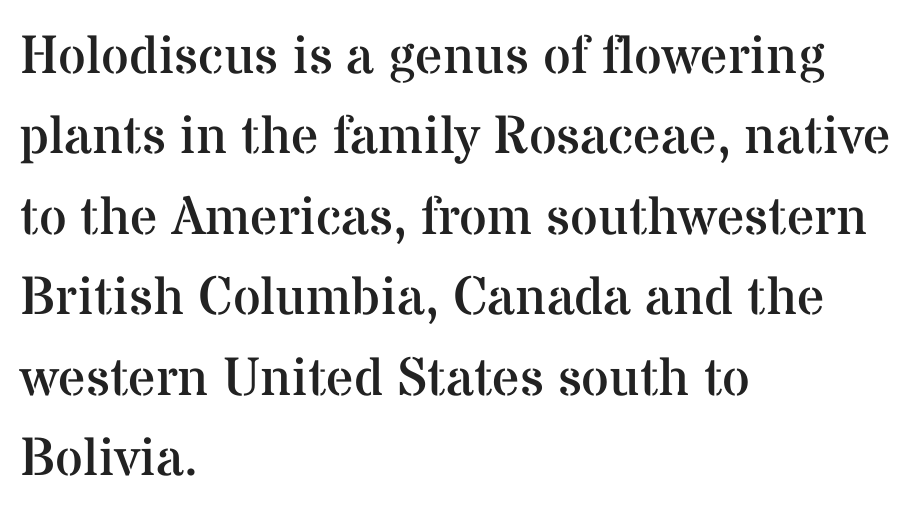
The image shows 54 px regular-weight serif type, upright; set left-aligned, normal line spacing (1.49x), normal letter spacing, not underlined; medium stroke contrast and a medium x-height.
